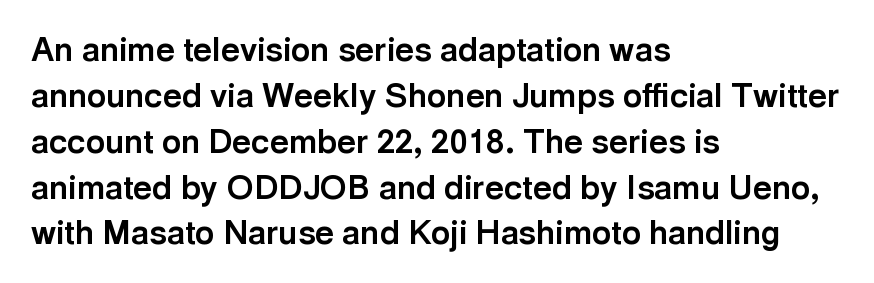
{"serif": "no", "italic": "no", "bold": "yes", "weight": "bold", "width": "normal", "x_height": "medium", "monospaced": "no", "underline": "no", "align": "left", "line_spacing": "normal", "line_spacing_ratio": 1.39, "letter_spacing": "normal", "letter_spacing_em": 0.0, "glyph_px": 33}
